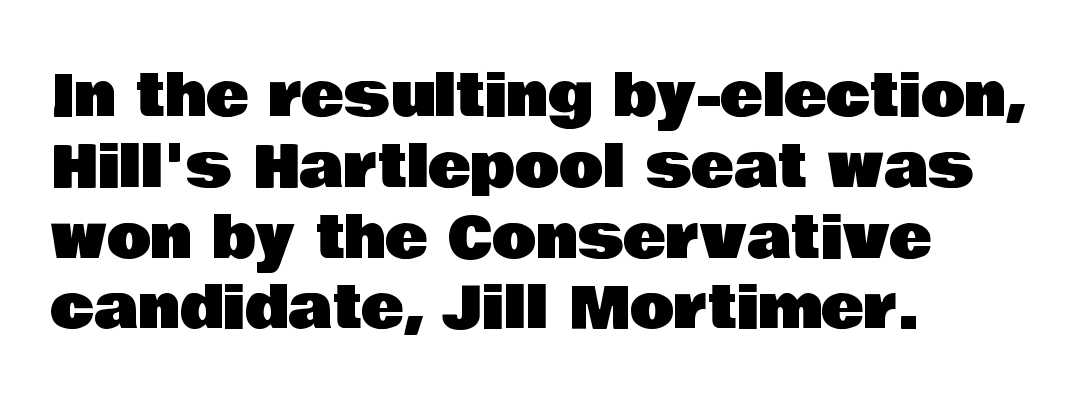
Q: Is the text italic (slanted)? A: No, it is upright.
Q: Is the typeface a serif or a sans-serif typeface? A: Sans-serif.
Q: Is the text underlined? A: No.
Q: How is the paragraph aligned? A: Left-aligned.
Q: Is the spacing between letters normal or unusually wide? A: Normal.
Q: Width (condensed, normal, or wide)? A: Normal.
Q: Stroke contrast? A: Low.
Q: x-height? A: Large.
Q: Monospaced? A: No.
